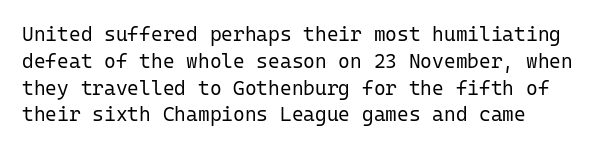
The image shows 20 px text type, upright; set left-aligned, normal line spacing (1.34x), normal letter spacing, not underlined.
